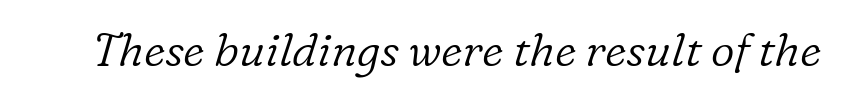
The image shows 46 px light serif type, italic (leaning right); set normal letter spacing, not underlined; low stroke contrast and a medium x-height.
